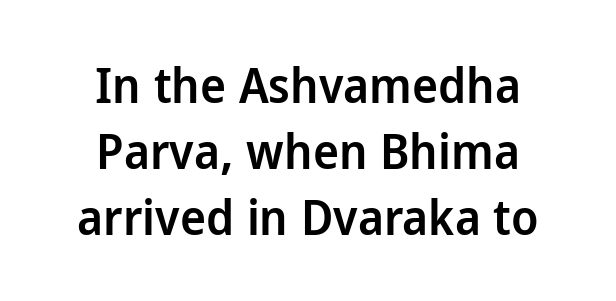
The image shows 49 px semibold sans-serif type, upright; set centered, normal line spacing (1.35x), normal letter spacing, not underlined; low stroke contrast and a medium x-height.
